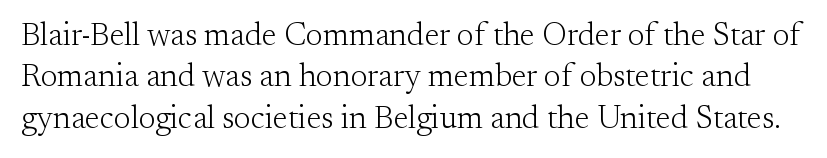
{"serif": "yes", "italic": "no", "bold": "no", "weight": "light", "width": "normal", "stroke_contrast": "medium", "x_height": "small", "monospaced": "no", "underline": "no", "line_spacing": "normal", "line_spacing_ratio": 1.29, "letter_spacing": "normal", "letter_spacing_em": 0.0, "glyph_px": 32}
